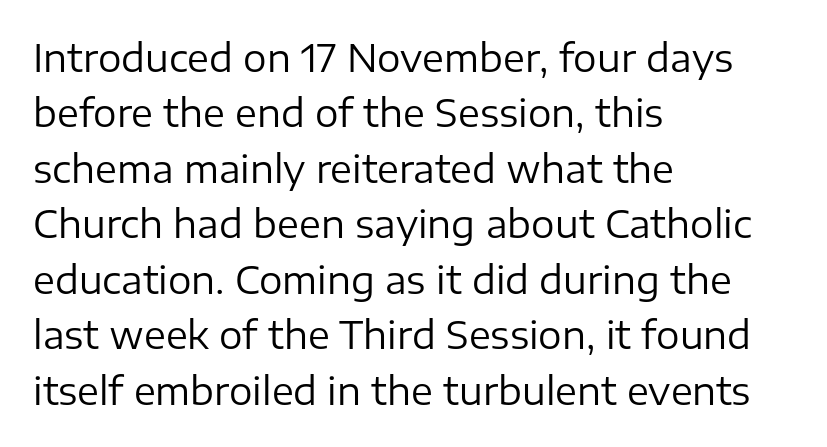
{"serif": "no", "italic": "no", "bold": "no", "weight": "regular", "width": "normal", "stroke_contrast": "low", "x_height": "medium", "monospaced": "no", "underline": "no", "align": "left", "line_spacing": "normal", "line_spacing_ratio": 1.5, "letter_spacing": "normal", "letter_spacing_em": 0.0, "glyph_px": 37}
